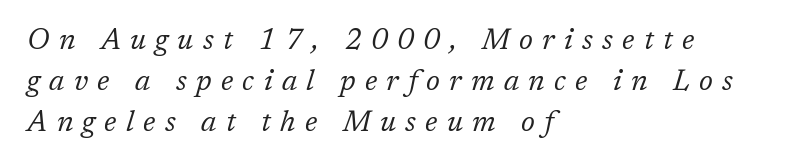
It's the slanting kind of type. A typesetter would call this proportional, since set widths differ per character. The characters display serif detailing at their extremities. One glance says typical: line gaps are just what's usual.
